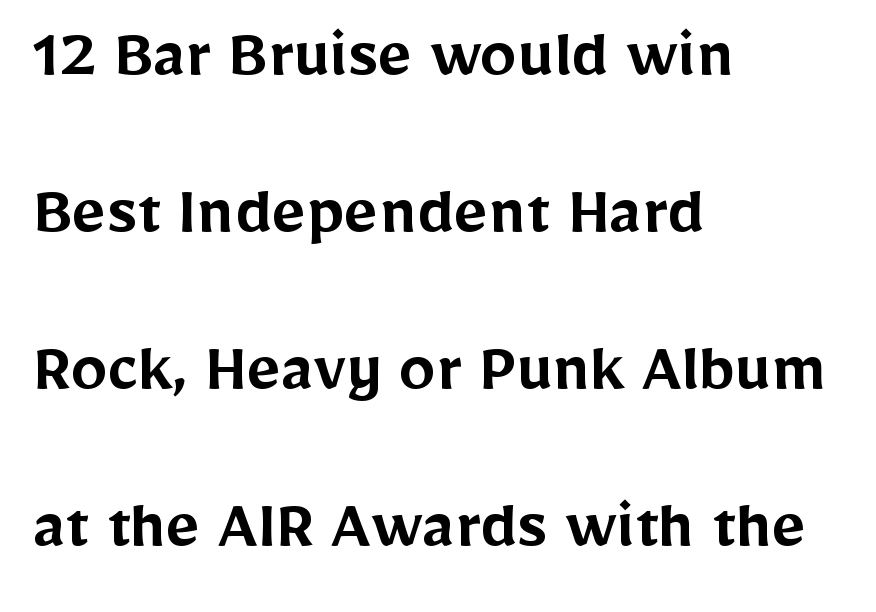
The image shows 74 px semibold sans-serif type, upright; set left-aligned, loose line spacing (2.12x), normal letter spacing, not underlined; low stroke contrast and a medium x-height.
